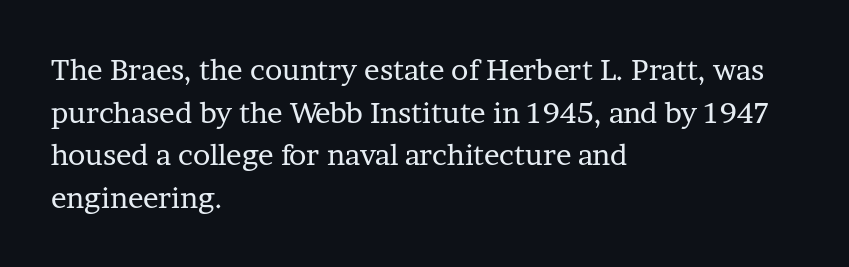
Q: Is the text bold? A: No.
Q: Is the text italic (slanted)? A: No, it is upright.
Q: Is the typeface a serif or a sans-serif typeface? A: Serif.
Q: Is the text underlined? A: No.
Q: How is the paragraph aligned? A: Left-aligned.
Q: Is the spacing between letters normal or unusually wide? A: Normal.
Q: Is the spacing between lines tight, normal or loose? A: Normal.
Q: Width (condensed, normal, or wide)? A: Normal.
Q: Stroke contrast? A: Low.
Q: x-height? A: Medium.
Q: Monospaced? A: No.
